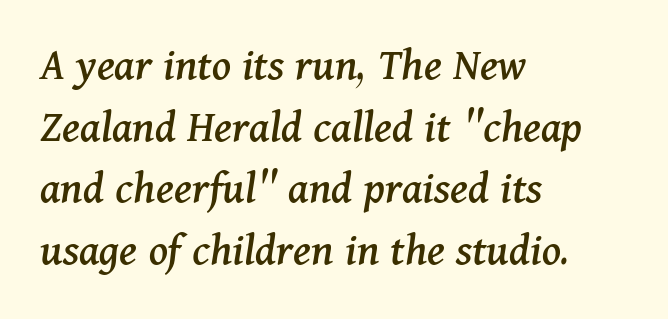
The image shows 47 px serif type, italic (leaning right); set left-aligned, normal line spacing (1.31x), normal letter spacing, not underlined; medium stroke contrast and a medium x-height.
